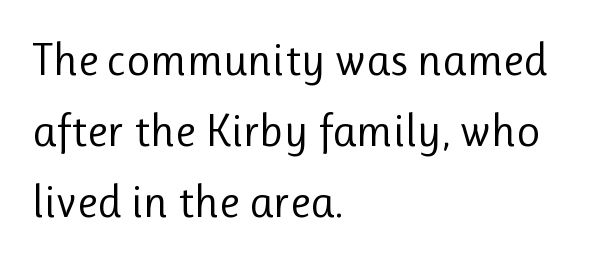
Q: Is the text bold? A: No.
Q: Is the text italic (slanted)? A: No, it is upright.
Q: Is the typeface a serif or a sans-serif typeface? A: Sans-serif.
Q: Is the text underlined? A: No.
Q: How is the paragraph aligned? A: Left-aligned.
Q: Is the spacing between letters normal or unusually wide? A: Normal.
Q: Is the spacing between lines tight, normal or loose? A: Normal.
Q: Width (condensed, normal, or wide)? A: Normal.
Q: Stroke contrast? A: Low.
Q: x-height? A: Medium.
Q: Monospaced? A: No.
